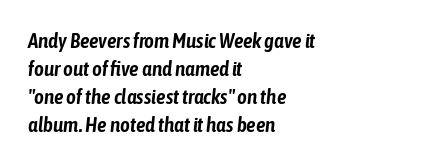
This block has exactly the height ordinary leading produces. The letterforms sit shoulder to shoulder at normal distance. A typesetter would mark this as italic. In CSS terms this would be text-align: left. The space beneath each line is pristine and unruled.
